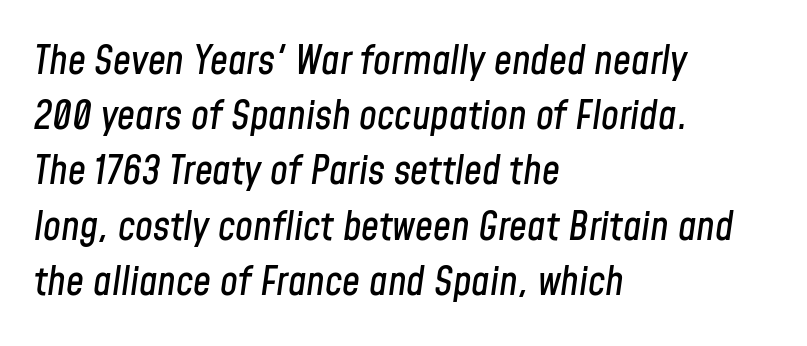
The image shows 40 px condensed type, italic (leaning right); set left-aligned, normal line spacing (1.38x), normal letter spacing, not underlined; low stroke contrast and a medium x-height.
